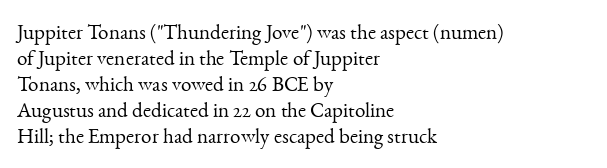
The typography opts for an upright posture over an oblique one. Unmarked baselines from the first word to the last. Students, note that the glyphs here touch the page at normal intervals. Which margin do the lines hug? The left one — the right edge is uneven. The typesetting does not lean heavy: it is not bold.
